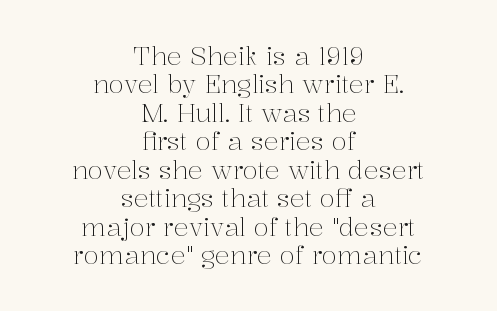
{"italic": "no", "bold": "no", "underline": "no", "align": "center", "line_spacing": "tight", "line_spacing_ratio": 1.14, "letter_spacing": "normal", "letter_spacing_em": 0.0, "glyph_px": 25}
